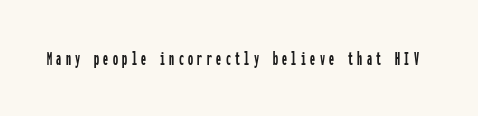
Spacing between characters has been opened up far beyond the box default. The letters stand straight up with perfectly vertical stems. The baseline area is clear.
